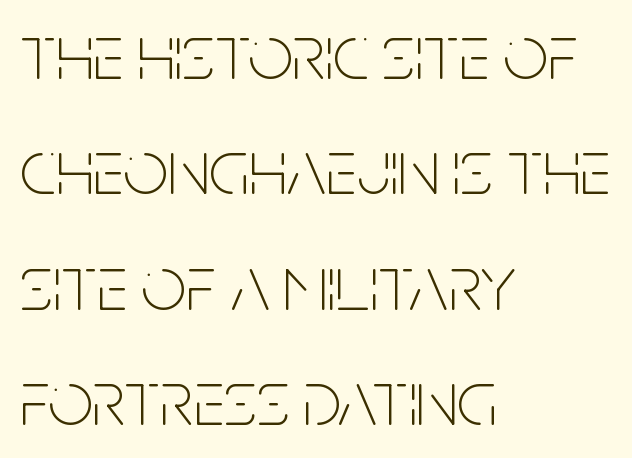
The image shows 79 px thin, condensed sans-serif type, upright; set left-aligned, normal line spacing (1.46x), normal letter spacing, not underlined; low stroke contrast and a large x-height.
